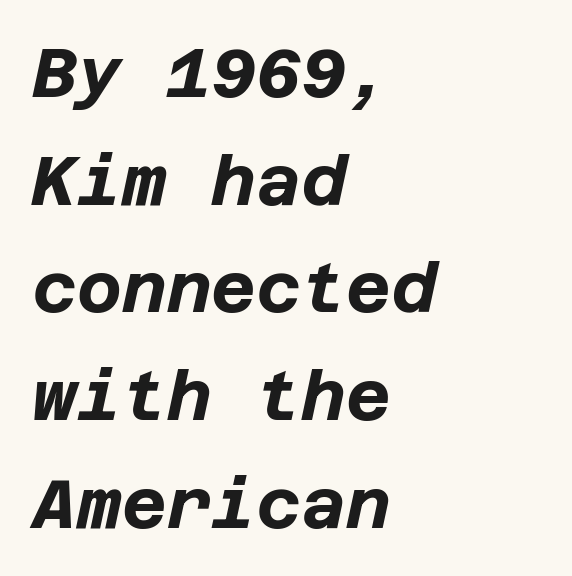
A bare baseline throughout the passage. These lines carry a lot of weight — the face is fully bold. Is the type slanted? Yes — the strokes lean at a clear angle. The letterforms sit shoulder to shoulder at normal distance. The lines sit at an ordinary, default distance from one another.
